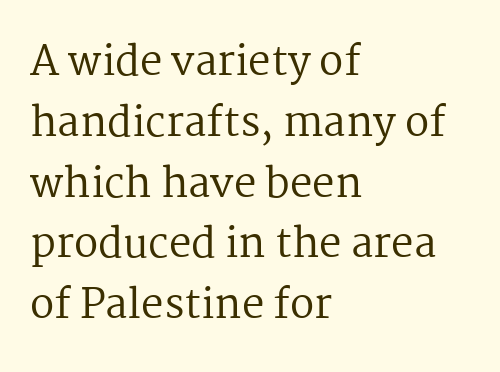
{"serif": "yes", "italic": "no", "bold": "no", "weight": "regular", "width": "normal", "stroke_contrast": "medium", "x_height": "medium", "monospaced": "no", "underline": "no", "align": "left", "line_spacing": "normal", "line_spacing_ratio": 1.52, "letter_spacing": "normal", "letter_spacing_em": 0.0, "glyph_px": 40}
